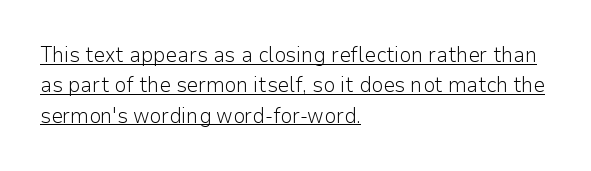
Q: Is the text bold? A: No.
Q: Is the text italic (slanted)? A: No, it is upright.
Q: Is the text underlined? A: Yes.
Q: How is the paragraph aligned? A: Left-aligned.
Q: Is the spacing between letters normal or unusually wide? A: Normal.
Q: Is the spacing between lines tight, normal or loose? A: Normal.
